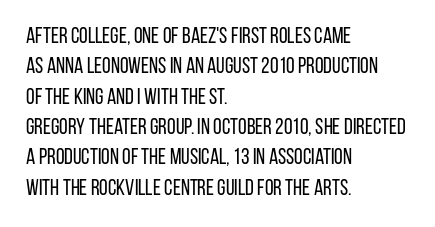
The image shows 22 px text type, upright; set left-aligned, normal line spacing (1.38x), normal letter spacing, not underlined.
